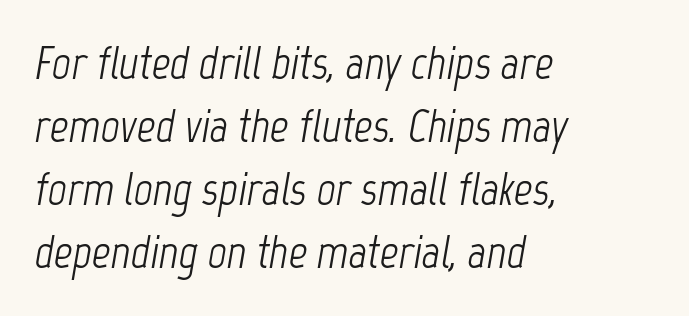
Think standard paragraph weight, or any step lighter than that. Italic: yes, the glyphs are oblique. The lines are quadded left. Quick note: underline off. In terms of letterspacing, this is plain default setting. Each letter keeps its own natural width here, so spacing adapts to shape.
